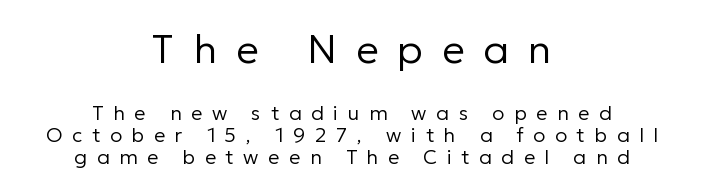
The image shows 40 px regular-weight sans-serif type, upright; set centered, tight line spacing (1.1x), unusually wide letter spacing (+0.48 em), not underlined; the first (top) block is 2.0x larger; low stroke contrast and a medium x-height.
